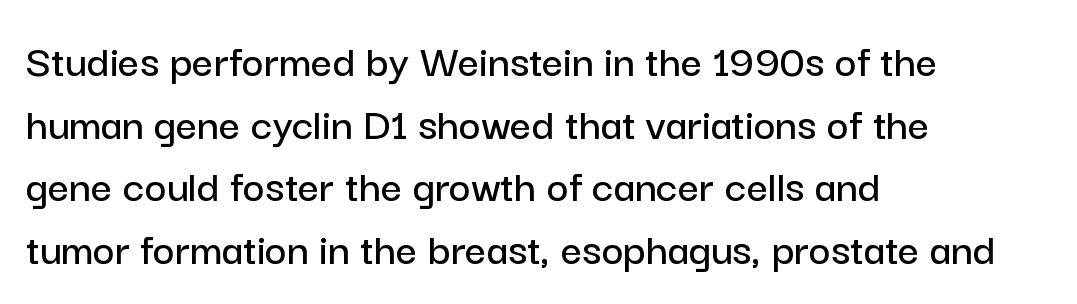
These lines are composed in type without serifs. The specimen omits any rule beneath the text block's lines. Note the varied advance widths — an 'i' is clearly narrower than an 'm'. Horizontally, the lines are justified to the leading edge only.
